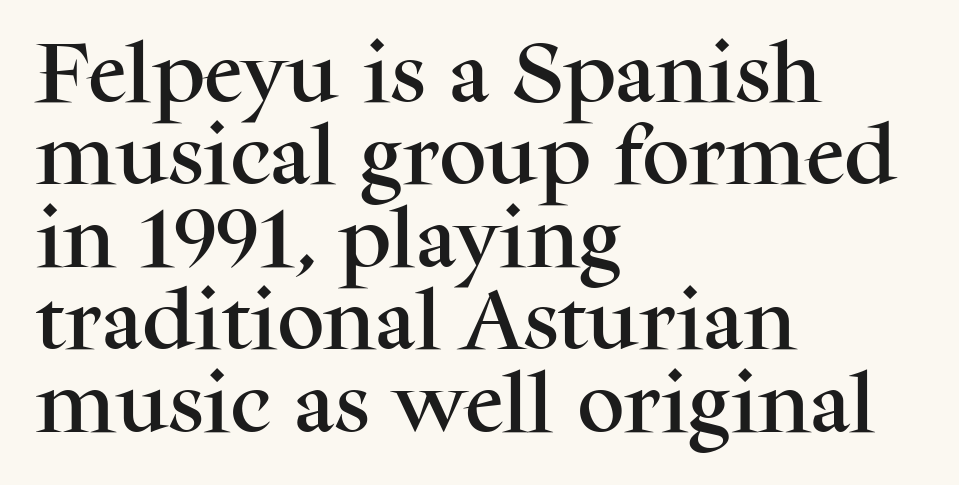
Q: Is the text italic (slanted)? A: No, it is upright.
Q: Is the typeface a serif or a sans-serif typeface? A: Serif.
Q: Is the text underlined? A: No.
Q: How is the paragraph aligned? A: Left-aligned.
Q: Is the spacing between letters normal or unusually wide? A: Normal.
Q: Is the spacing between lines tight, normal or loose? A: Normal.
Q: Width (condensed, normal, or wide)? A: Normal.
Q: Stroke contrast? A: Medium.
Q: x-height? A: Medium.
Q: Monospaced? A: No.
